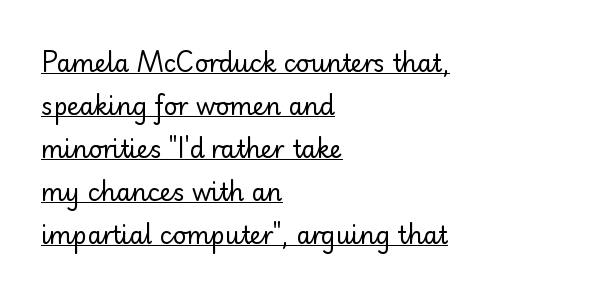
The image shows 24 px text type, upright; set left-aligned, line spacing 1.79x, normal letter spacing, underlined.
